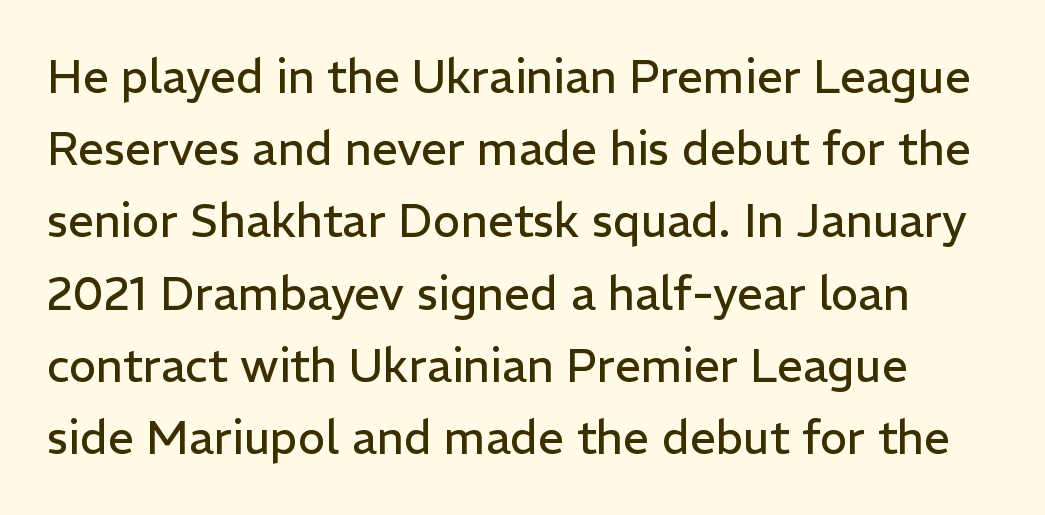
Rendered with straight, roman letterforms. Leading matches the norm, producing a regular column. Is this a fixed-width face? No — the glyphs have proportional, varying widths. The weight tops out at a normal text grade. Default kerning and tracking; the words read as compact shapes.
